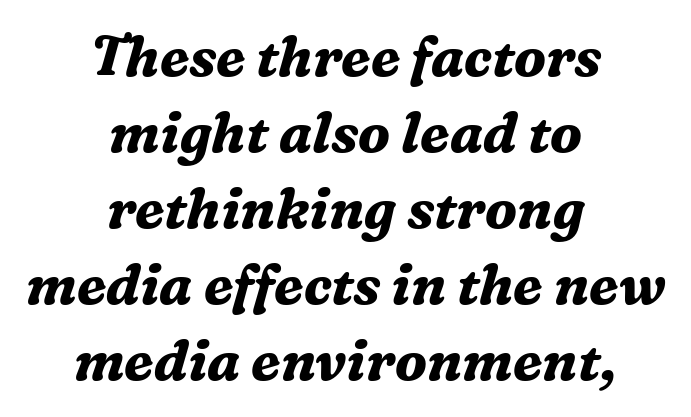
The image shows 55 px bold serif type, italic (leaning right); set centered, normal line spacing (1.38x), normal letter spacing, not underlined; medium stroke contrast and a medium x-height.
